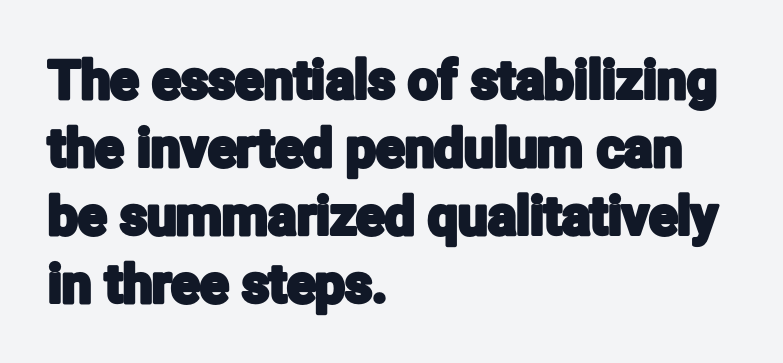
Q: Is the text italic (slanted)? A: No, it is upright.
Q: Is the typeface a serif or a sans-serif typeface? A: Sans-serif.
Q: Is the text underlined? A: No.
Q: How is the paragraph aligned? A: Left-aligned.
Q: Is the spacing between letters normal or unusually wide? A: Normal.
Q: Is the spacing between lines tight, normal or loose? A: Normal.
Q: Width (condensed, normal, or wide)? A: Condensed.
Q: Stroke contrast? A: Low.
Q: x-height? A: Medium.
Q: Monospaced? A: No.
